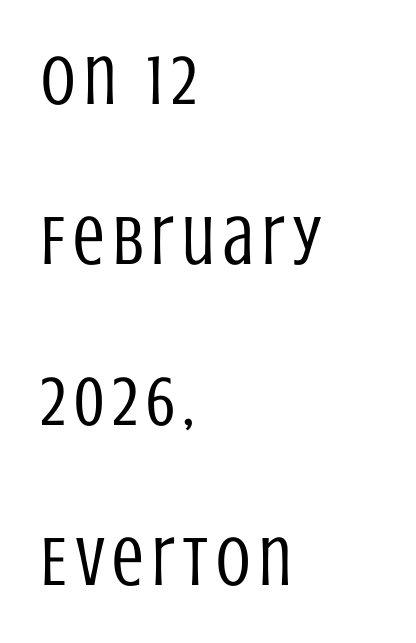
{"serif": "no", "italic": "no", "bold": "no", "weight": "regular", "width": "condensed", "stroke_contrast": "low", "x_height": "large", "monospaced": "no", "underline": "no", "align": "left", "line_spacing": "loose", "line_spacing_ratio": 2.29, "glyph_px": 70}
